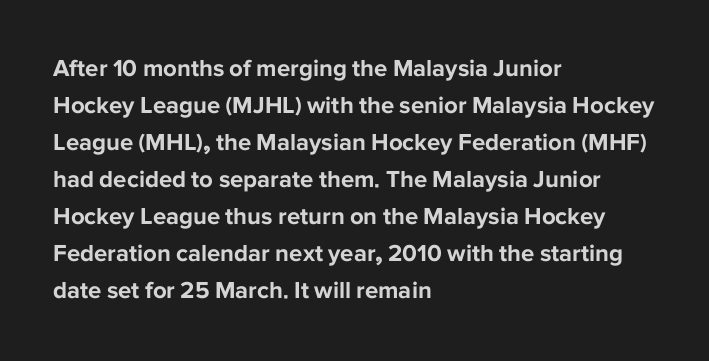
{"italic": "no", "bold": "yes", "underline": "no", "align": "left", "line_spacing": "normal", "line_spacing_ratio": 1.54, "letter_spacing": "normal", "letter_spacing_em": 0.0, "glyph_px": 24}
